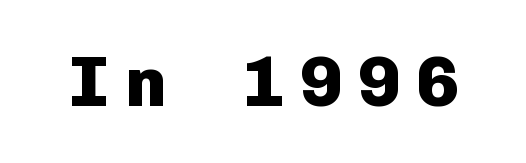
Does the weight exceed regular? Yes, all the way to bold. Spacing verdict: monospaced, one width for all characters. It's the straight-up-and-down kind of type. In terms of letterform style, serifs are entirely absent.
